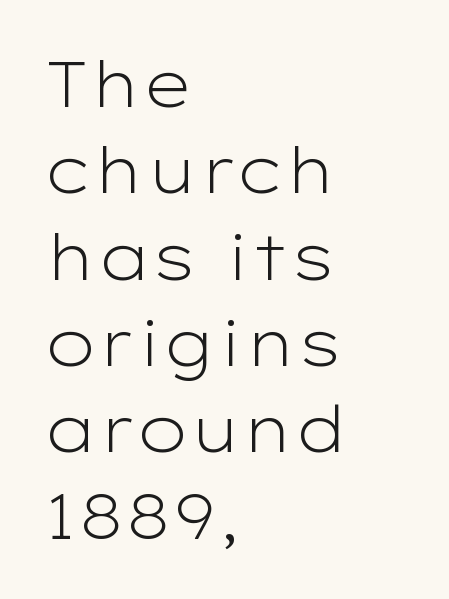
The paragraph has a hard left edge and a soft right edge. The gaps between neighbouring characters are ordinary and unremarkable. Check the space under the baseline: it is left empty. This reads as an unemphasized weight, regular at the heaviest.
